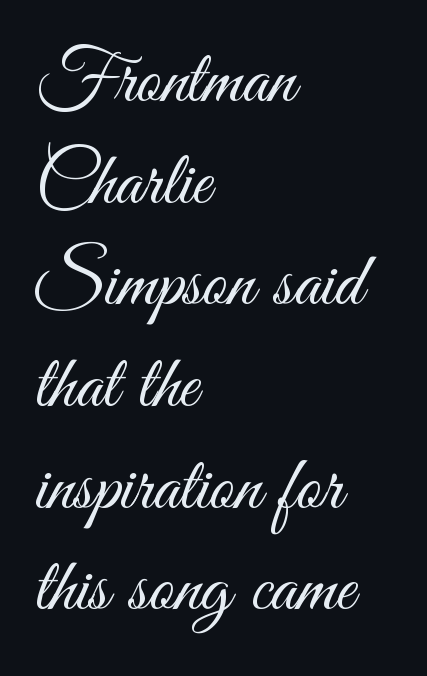
Q: Is the text bold? A: No.
Q: Is the text italic (slanted)? A: Yes.
Q: Is the typeface a serif or a sans-serif typeface? A: Sans-serif.
Q: Is the text underlined? A: No.
Q: How is the paragraph aligned? A: Left-aligned.
Q: Is the spacing between letters normal or unusually wide? A: Normal.
Q: Is the spacing between lines tight, normal or loose? A: Normal.
Q: Width (condensed, normal, or wide)? A: Condensed.
Q: Stroke contrast? A: Medium.
Q: x-height? A: Small.
Q: Monospaced? A: No.
